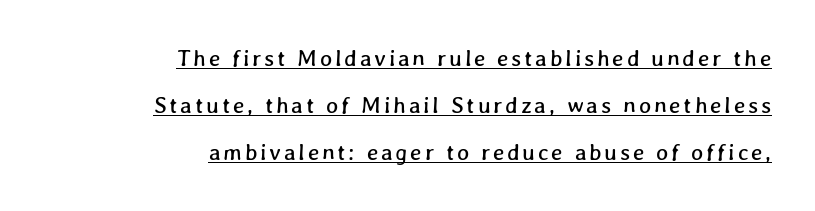
{"underline": "yes", "align": "right", "line_spacing": "loose", "line_spacing_ratio": 2.05, "glyph_px": 23}
